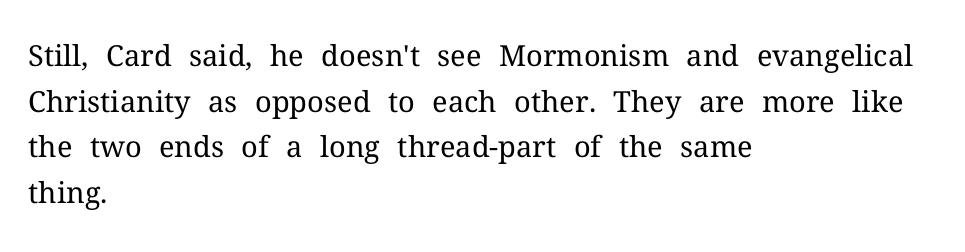
Q: Is the text bold? A: No.
Q: Is the text italic (slanted)? A: No, it is upright.
Q: Is the typeface a serif or a sans-serif typeface? A: Serif.
Q: Is the text underlined? A: No.
Q: How is the paragraph aligned? A: Left-aligned.
Q: Is the spacing between letters normal or unusually wide? A: Normal.
Q: Is the spacing between lines tight, normal or loose? A: Normal.
Q: Width (condensed, normal, or wide)? A: Normal.
Q: Stroke contrast? A: Medium.
Q: x-height? A: Medium.
Q: Monospaced? A: No.
